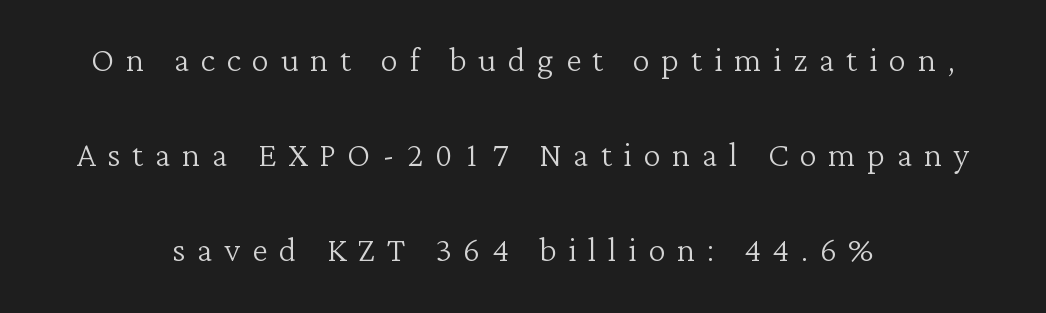
The image shows 44 px light serif type, upright; set centered, loose line spacing (2.16x), unusually wide letter spacing (+0.26 em), not underlined; low stroke contrast and a medium x-height.
